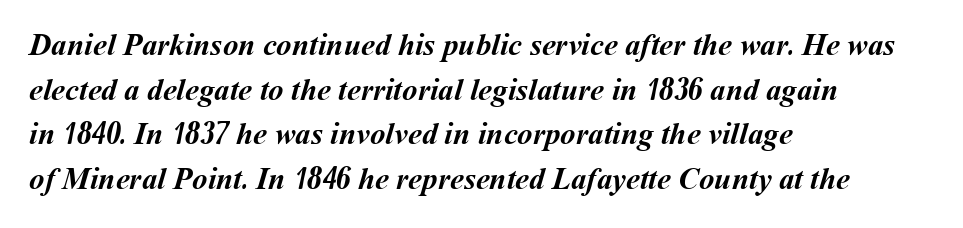
The image shows 31 px semibold type; set left-aligned, normal line spacing (1.44x), normal letter spacing, not underlined; medium stroke contrast and a medium x-height.
